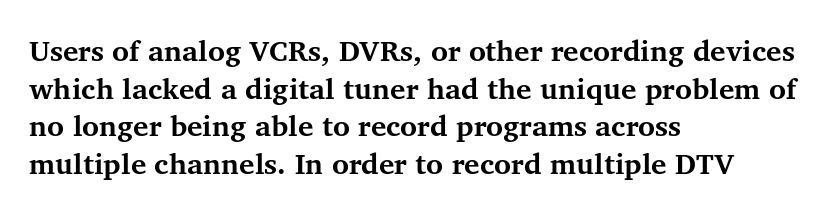
The image shows 29 px bold serif type, upright; set left-aligned, normal line spacing (1.3x), normal letter spacing, not underlined; medium stroke contrast and a medium x-height.
